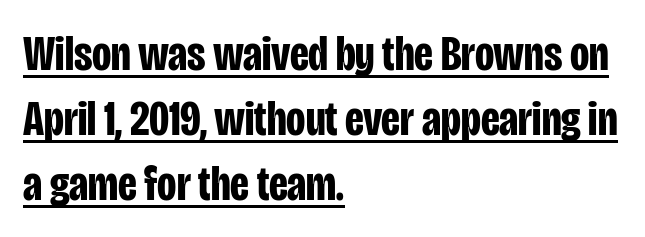
{"serif": "no", "italic": "no", "bold": "yes", "weight": "bold", "width": "condensed", "stroke_contrast": "low", "x_height": "large", "monospaced": "no", "underline": "yes", "align": "left", "line_spacing": "normal", "line_spacing_ratio": 1.3, "letter_spacing": "normal", "letter_spacing_em": 0.0, "glyph_px": 50}
